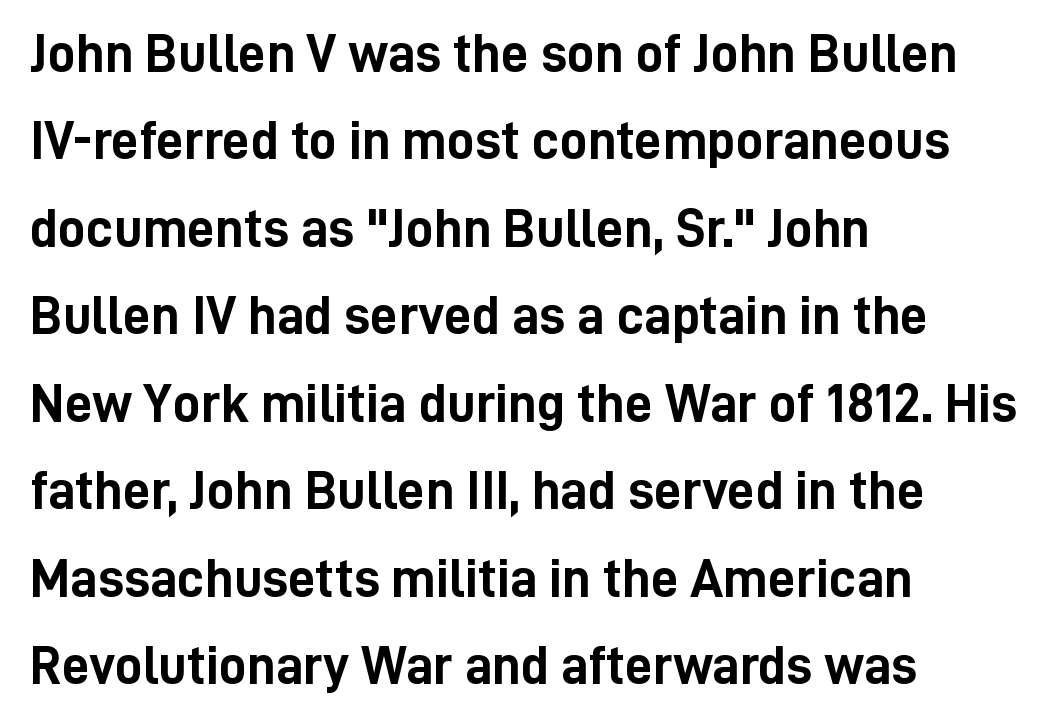
Ordinary non-slanted type is in use. The letters advance in unequal steps, a hallmark of proportional type. Quick note: underline off. Default kerning and tracking; the words read as compact shapes.
